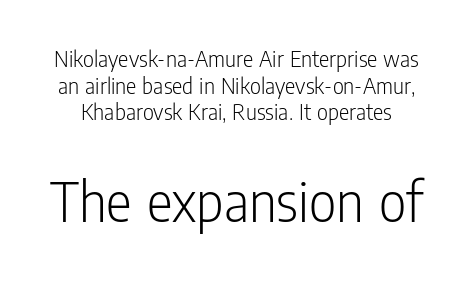
{"serif": "no", "italic": "no", "bold": "no", "weight": "light", "width": "condensed", "stroke_contrast": "low", "x_height": "medium", "monospaced": "no", "underline": "no", "line_spacing": "tight", "line_spacing_ratio": 1.11, "letter_spacing": "normal", "letter_spacing_em": 0.0, "larger_block": "second", "size_ratio": 2.5, "glyph_px": 60}
